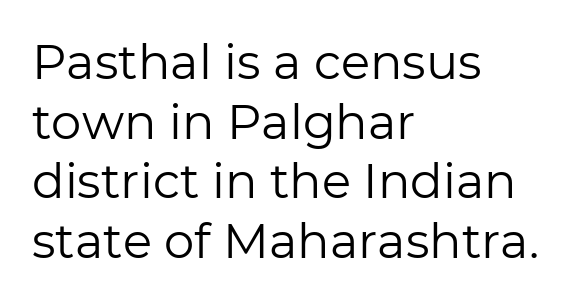
Q: Is the text bold? A: No.
Q: Is the text italic (slanted)? A: No, it is upright.
Q: Is the typeface a serif or a sans-serif typeface? A: Sans-serif.
Q: Is the text underlined? A: No.
Q: How is the paragraph aligned? A: Left-aligned.
Q: Is the spacing between letters normal or unusually wide? A: Normal.
Q: Width (condensed, normal, or wide)? A: Normal.
Q: Stroke contrast? A: Low.
Q: x-height? A: Medium.
Q: Monospaced? A: No.
